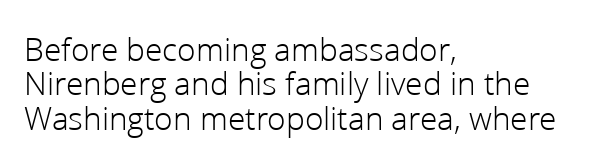
{"serif": "no", "italic": "no", "bold": "no", "weight": "light", "width": "normal", "stroke_contrast": "low", "x_height": "medium", "monospaced": "no", "underline": "no", "align": "left", "line_spacing": "tight", "line_spacing_ratio": 1.01, "letter_spacing": "normal", "letter_spacing_em": 0.0, "glyph_px": 34}
